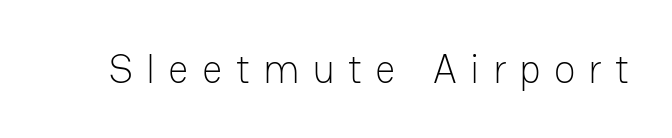
The image shows 40 px light sans-serif type, upright; set unusually wide letter spacing (+0.33 em), not underlined; low stroke contrast and a medium x-height.
